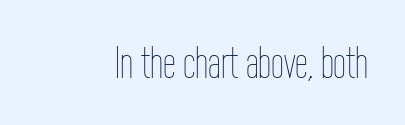
The image shows 46 px thin, condensed type, upright; set normal letter spacing, not underlined; low stroke contrast and a medium x-height.
